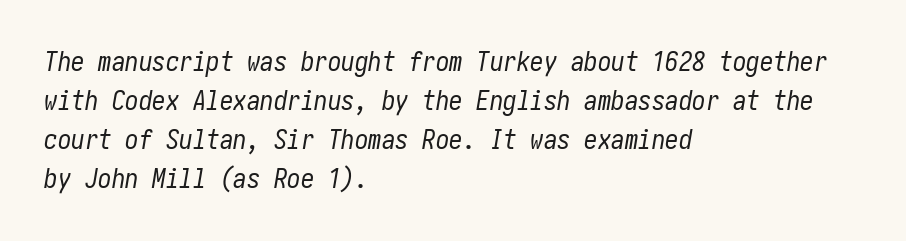
{"italic": "yes", "lean": "right", "slant_degrees": 10, "bold": "no", "underline": "no", "align": "left", "line_spacing": "normal", "line_spacing_ratio": 1.45, "letter_spacing": "normal", "letter_spacing_em": 0.0, "glyph_px": 27}
